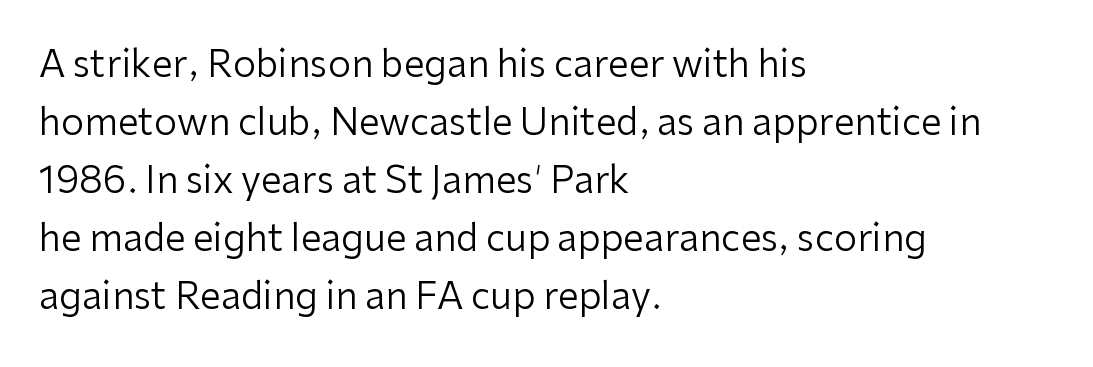
{"serif": "no", "italic": "no", "bold": "no", "weight": "regular", "width": "normal", "stroke_contrast": "low", "x_height": "medium", "monospaced": "no", "underline": "no", "align": "left", "line_spacing": "normal", "line_spacing_ratio": 1.57, "letter_spacing": "normal", "letter_spacing_em": 0.0, "glyph_px": 37}
